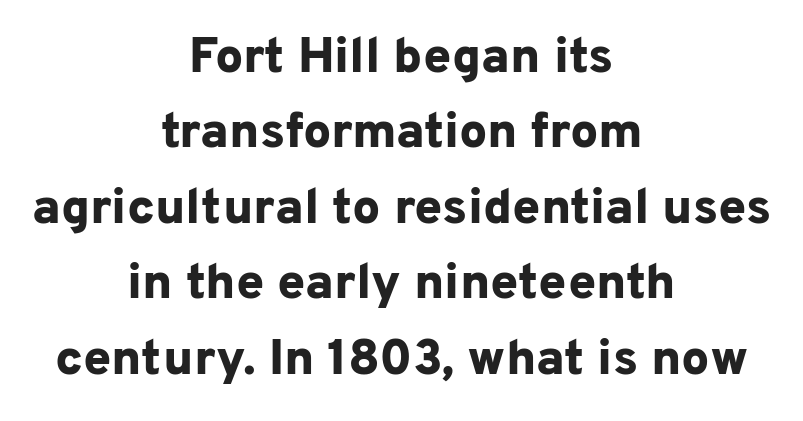
{"serif": "no", "italic": "no", "bold": "yes", "weight": "bold", "width": "normal", "stroke_contrast": "low", "x_height": "medium", "monospaced": "no", "underline": "no", "align": "center", "line_spacing": "normal", "line_spacing_ratio": 1.51, "letter_spacing": "normal", "letter_spacing_em": 0.0, "glyph_px": 50}
